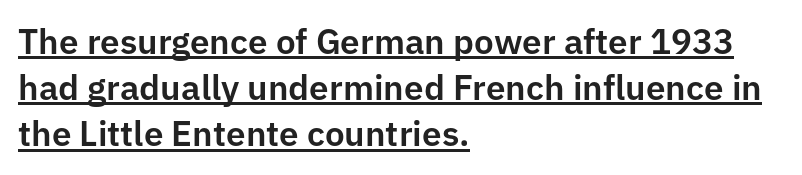
The image shows 35 px sans-serif type, upright; set left-aligned, normal line spacing (1.32x), normal letter spacing, underlined; low stroke contrast and a medium x-height.
